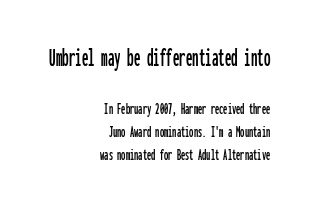
The image shows 26 px text type, upright; set right-aligned, normal line spacing (1.36x), normal letter spacing, not underlined; the first (top) block is 1.53x larger.
